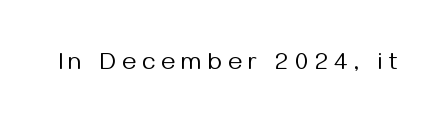
The image shows 24 px text type, upright; set unusually wide letter spacing (+0.27 em), not underlined.
